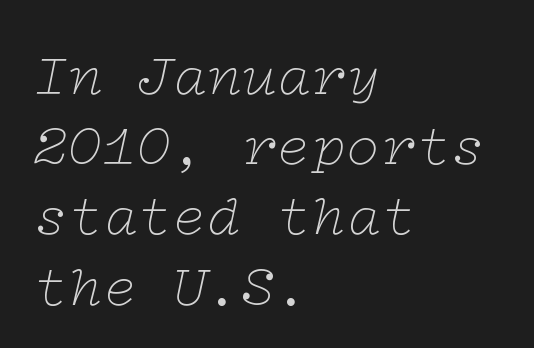
The image shows 58 px thin, wide serif type, italic (leaning right); set left-aligned, line spacing 1.21x, normal letter spacing, not underlined; low stroke contrast and a medium x-height.
